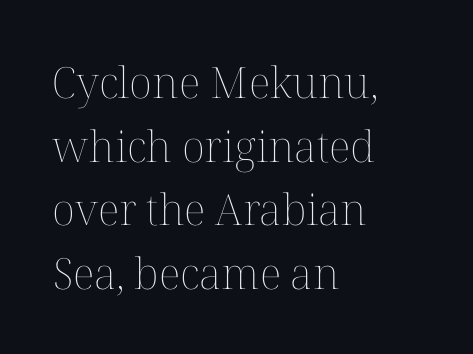
Q: Is the text bold? A: No.
Q: Is the text italic (slanted)? A: No, it is upright.
Q: Is the text underlined? A: No.
Q: How is the paragraph aligned? A: Left-aligned.
Q: Is the spacing between letters normal or unusually wide? A: Normal.
Q: Is the spacing between lines tight, normal or loose? A: Normal.
Q: Width (condensed, normal, or wide)? A: Normal.
Q: Stroke contrast? A: Medium.
Q: x-height? A: Medium.
Q: Monospaced? A: No.
